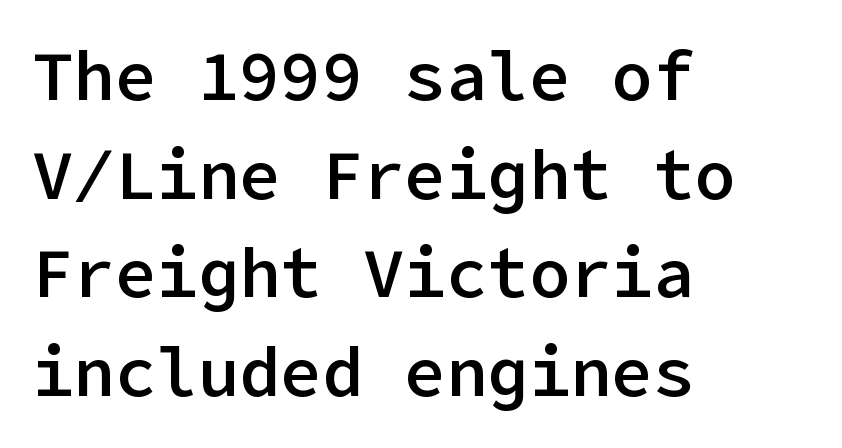
Default kerning and tracking; the words read as compact shapes. Any mark beneath the type? The region is blank. The designer went with a sans here, leaving each stem footless. If you drew a line through each stem, it would be perfectly vertical. Baseline-to-baseline distance is the conventional proportion of letter height.
